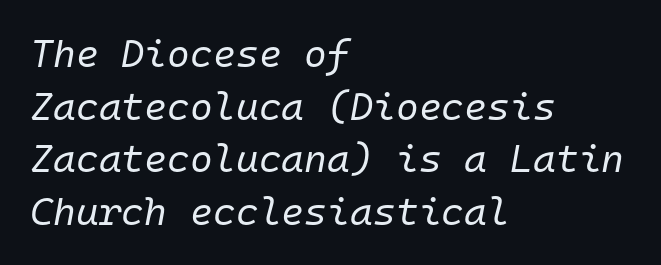
The string is rendered with underlining switched off. These lines keep a tight, regular rhythm from letter to letter. The passage shown is not bold in any degree. In CSS terms this would be text-align: left.
